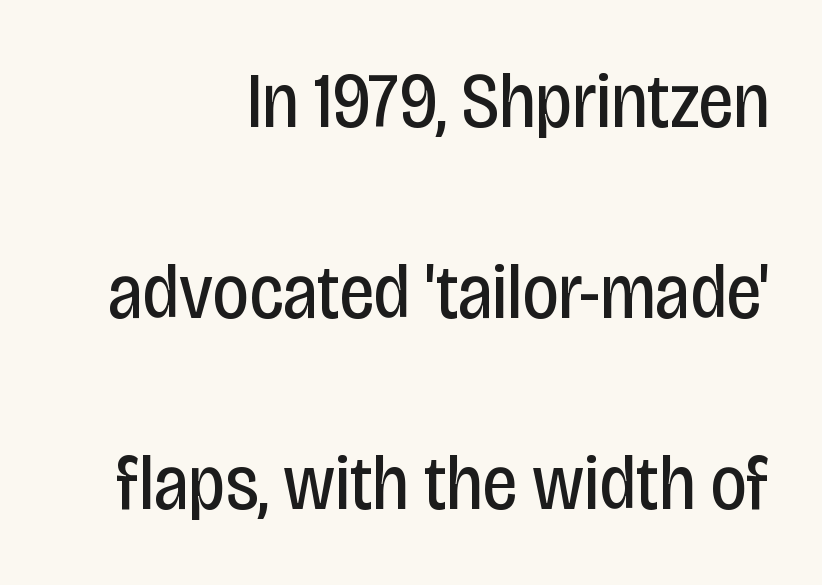
The image shows 79 px regular-weight, condensed sans-serif type, upright; set right-aligned, loose line spacing (2.42x), normal letter spacing, not underlined; low stroke contrast and a large x-height.
